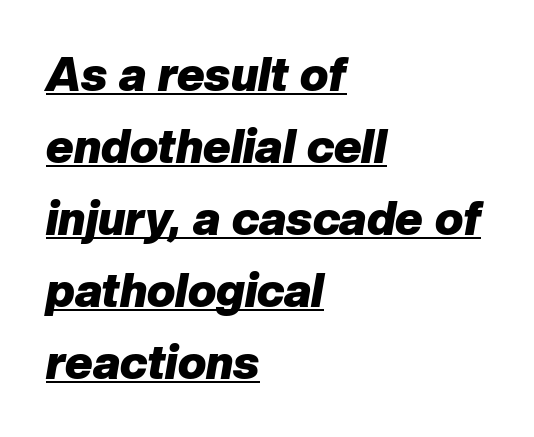
{"italic": "yes", "lean": "right", "slant_degrees": 10, "bold": "yes", "weight": "heavy", "width": "normal", "stroke_contrast": "low", "x_height": "medium", "monospaced": "no", "underline": "yes", "align": "left", "line_spacing": "normal", "line_spacing_ratio": 1.53, "letter_spacing": "normal", "letter_spacing_em": 0.0, "glyph_px": 47}
